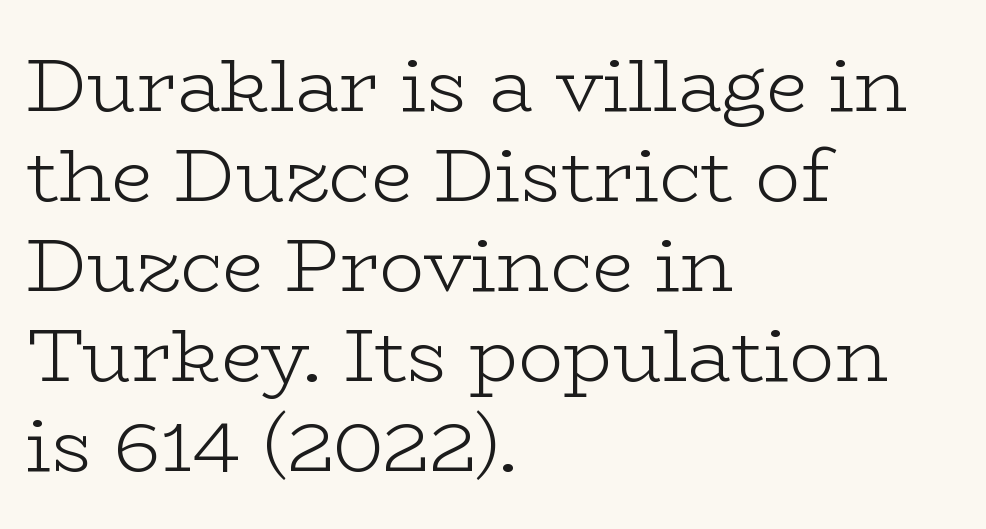
The image shows 75 px light, wide serif type, upright; set left-aligned, line spacing 1.2x, normal letter spacing, not underlined; low stroke contrast and a medium x-height.
